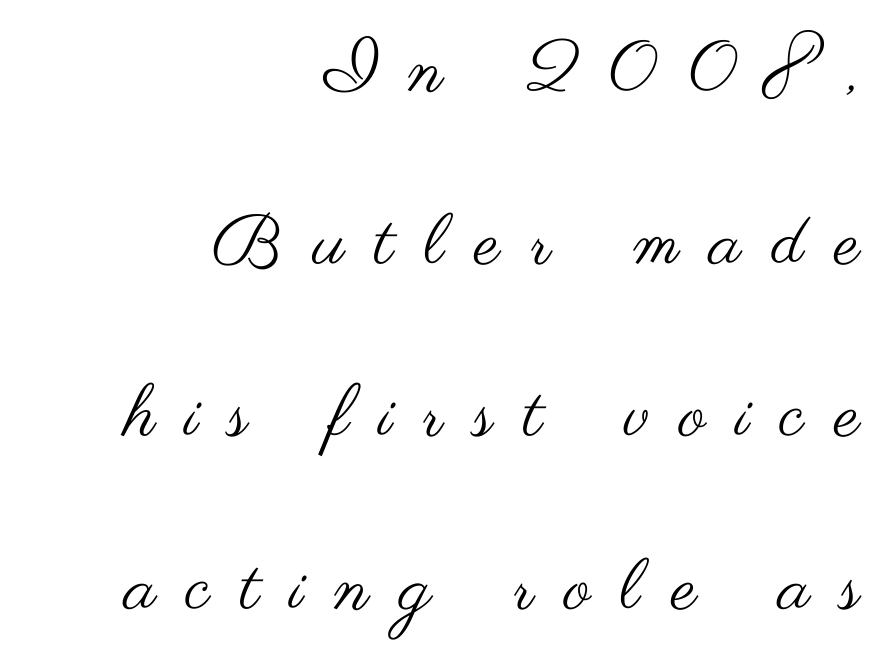
Q: Is the text bold? A: No.
Q: Is the text italic (slanted)? A: Yes.
Q: Is the typeface a serif or a sans-serif typeface? A: Sans-serif.
Q: Is the text underlined? A: No.
Q: How is the paragraph aligned? A: Right-aligned.
Q: Is the spacing between letters normal or unusually wide? A: Unusually wide.
Q: Is the spacing between lines tight, normal or loose? A: Loose.
Q: Width (condensed, normal, or wide)? A: Wide.
Q: Stroke contrast? A: Medium.
Q: x-height? A: Small.
Q: Monospaced? A: No.
